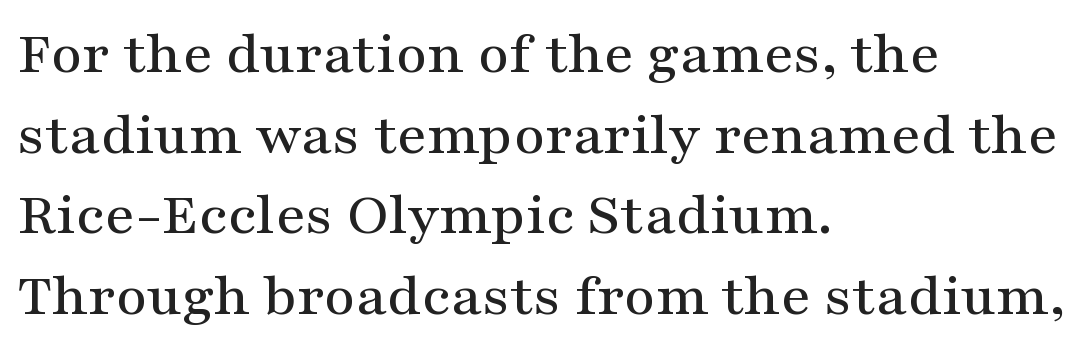
The type is set solid horizontally, with unmodified tracking. The letters stand upright; this is a roman face. Regarding leading, the lines here are spaced in the standard way. You could not count columns in this text — the font is proportionally spaced. Serif or sans? Serif — the stroke terminals have little feet. The zone under the glyphs is completely vacant.
